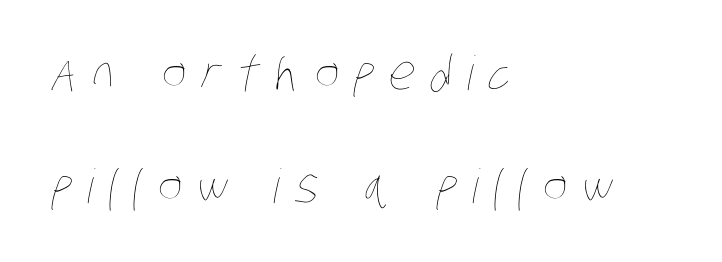
Q: Is the text bold? A: No.
Q: Is the text underlined? A: No.
Q: How is the paragraph aligned? A: Left-aligned.
Q: Is the spacing between letters normal or unusually wide? A: Unusually wide.
Q: Is the spacing between lines tight, normal or loose? A: Loose.
Q: Width (condensed, normal, or wide)? A: Condensed.
Q: Stroke contrast? A: Low.
Q: x-height? A: Large.
Q: Monospaced? A: No.
